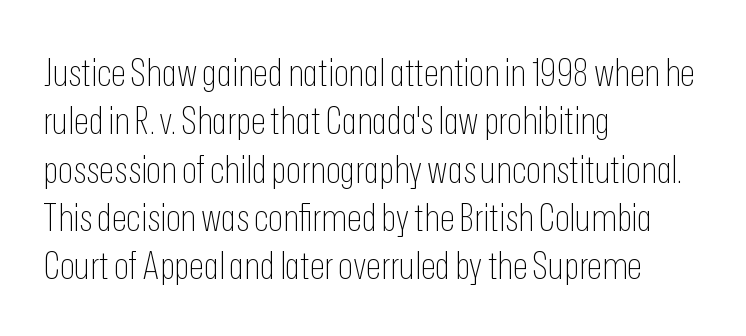
Q: Is the text bold? A: No.
Q: Is the text italic (slanted)? A: No, it is upright.
Q: Is the typeface a serif or a sans-serif typeface? A: Sans-serif.
Q: Is the text underlined? A: No.
Q: How is the paragraph aligned? A: Left-aligned.
Q: Is the spacing between letters normal or unusually wide? A: Normal.
Q: Width (condensed, normal, or wide)? A: Condensed.
Q: Stroke contrast? A: Low.
Q: x-height? A: Medium.
Q: Monospaced? A: No.
